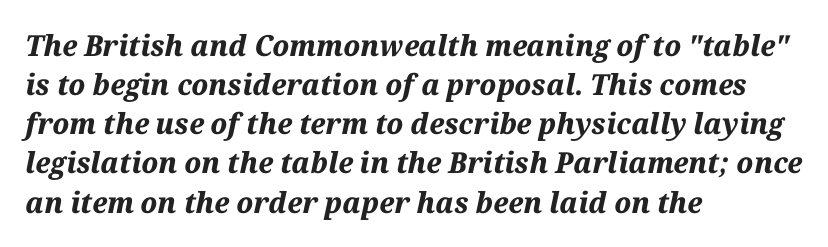
{"italic": "yes", "lean": "right", "slant_degrees": 12, "bold": "yes", "weight": "bold", "width": "normal", "stroke_contrast": "medium", "x_height": "medium", "monospaced": "no", "underline": "no", "align": "left", "line_spacing": "normal", "line_spacing_ratio": 1.35, "letter_spacing": "normal", "letter_spacing_em": 0.0, "glyph_px": 29}
